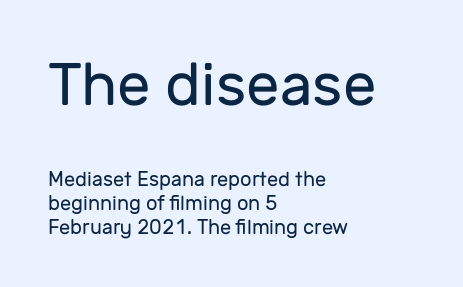
{"serif": "no", "italic": "no", "bold": "no", "weight": "regular", "width": "normal", "stroke_contrast": "low", "x_height": "medium", "monospaced": "no", "underline": "no", "align": "left", "line_spacing_ratio": 1.19, "letter_spacing": "normal", "letter_spacing_em": 0.0, "larger_block": "first", "size_ratio": 3.0, "glyph_px": 60}
